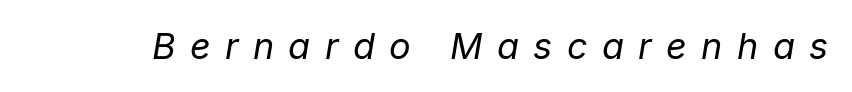
{"italic": "yes", "lean": "right", "slant_degrees": 9, "bold": "no", "weight": "regular", "width": "normal", "stroke_contrast": "low", "x_height": "medium", "monospaced": "no", "underline": "no", "letter_spacing": "wide", "letter_spacing_em": 0.4, "glyph_px": 36}
